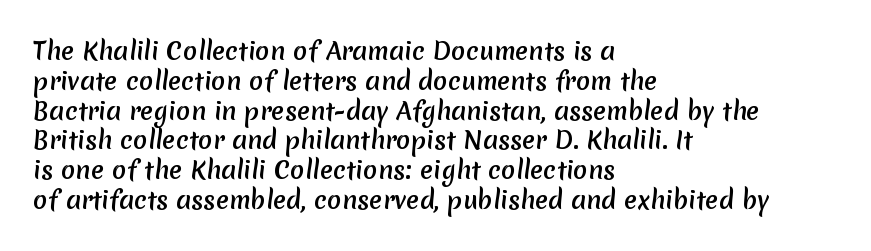
Q: Is the text underlined? A: No.
Q: How is the paragraph aligned? A: Left-aligned.
Q: Is the spacing between letters normal or unusually wide? A: Normal.
